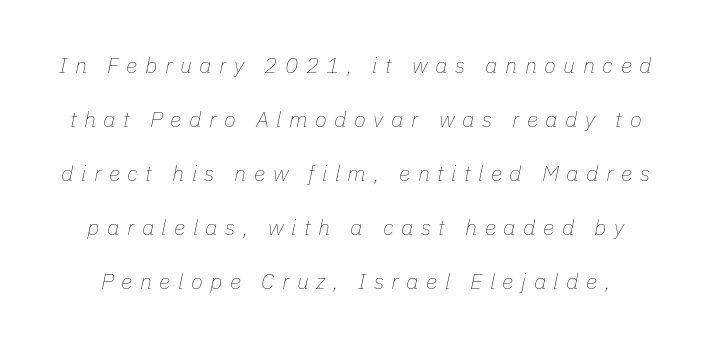
{"italic": "yes", "lean": "right", "slant_degrees": 11, "bold": "no", "underline": "no", "line_spacing": "loose", "line_spacing_ratio": 2.46, "letter_spacing": "wide", "letter_spacing_em": 0.34, "glyph_px": 22}
